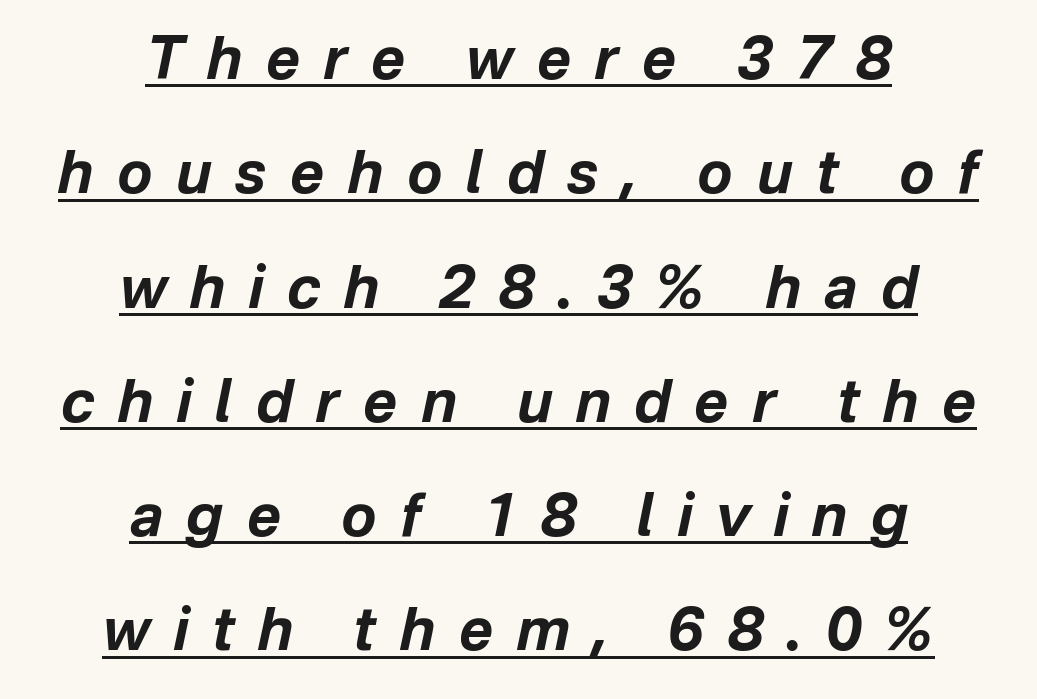
The image shows 58 px bold type, italic (leaning right); set centered, loose line spacing (1.97x), unusually wide letter spacing (+0.41 em), underlined; low stroke contrast and a medium x-height.
